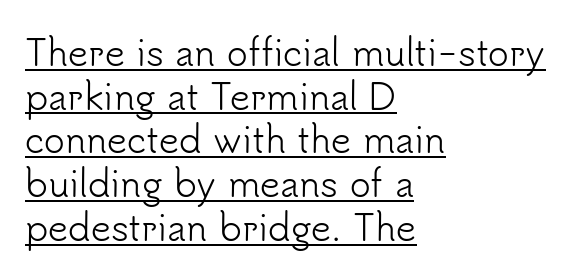
The image shows 35 px light sans-serif type, upright; set left-aligned, normal line spacing (1.25x), normal letter spacing, underlined; low stroke contrast and a small x-height.
